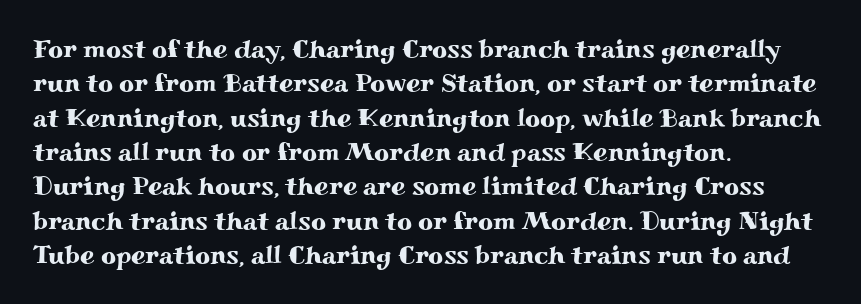
Q: Is the text italic (slanted)? A: No, it is upright.
Q: Is the text underlined? A: No.
Q: How is the paragraph aligned? A: Left-aligned.
Q: Is the spacing between letters normal or unusually wide? A: Normal.
Q: Is the spacing between lines tight, normal or loose? A: Normal.
